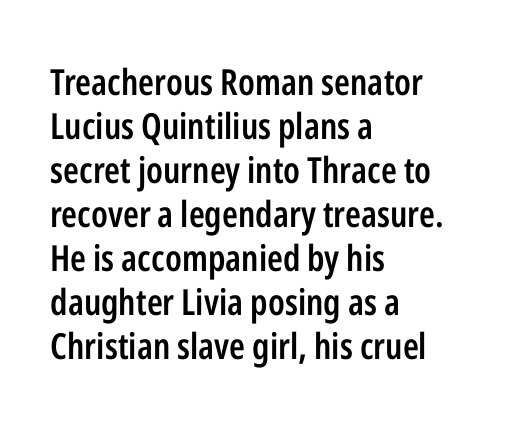
Q: Is the text bold? A: Semi-bold.
Q: Is the text italic (slanted)? A: No, it is upright.
Q: Is the typeface a serif or a sans-serif typeface? A: Sans-serif.
Q: Is the text underlined? A: No.
Q: How is the paragraph aligned? A: Left-aligned.
Q: Is the spacing between letters normal or unusually wide? A: Normal.
Q: Width (condensed, normal, or wide)? A: Condensed.
Q: Stroke contrast? A: Low.
Q: x-height? A: Medium.
Q: Monospaced? A: No.
